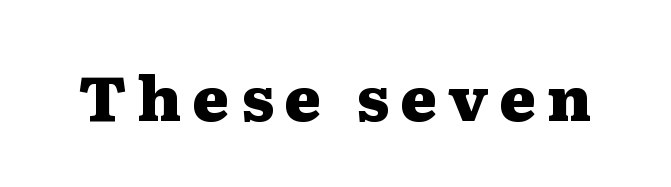
The image shows 63 px heavy, wide serif type, upright; set not underlined; medium stroke contrast and a medium x-height.
